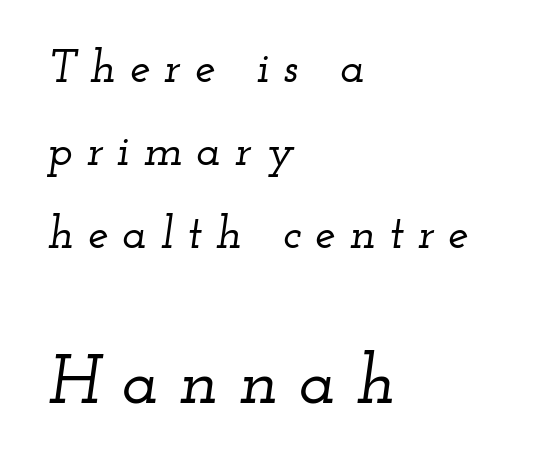
Q: Is the text italic (slanted)? A: Yes, it leans right by about 12 degrees.
Q: Is the typeface a serif or a sans-serif typeface? A: Serif.
Q: Is the text underlined? A: No.
Q: How is the paragraph aligned? A: Left-aligned.
Q: Is the spacing between letters normal or unusually wide? A: Unusually wide.
Q: Which block of text is set in a larger size, the first (top) or the second (bottom)? A: The second (bottom) one.
Q: Width (condensed, normal, or wide)? A: Wide.
Q: Stroke contrast? A: Low.
Q: x-height? A: Small.
Q: Monospaced? A: No.
